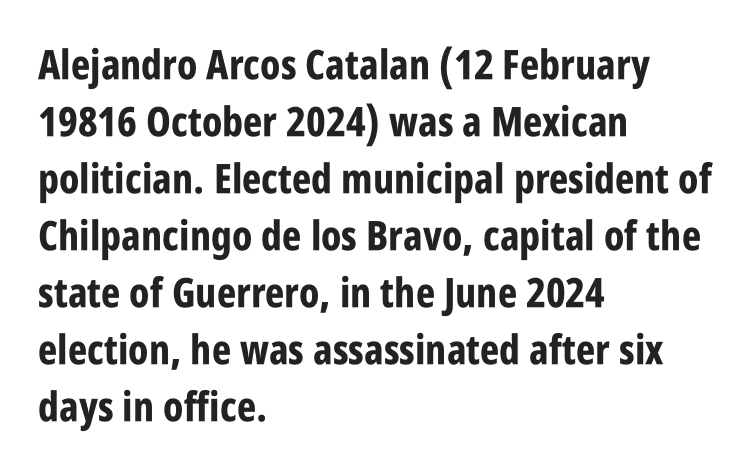
{"serif": "no", "italic": "no", "bold": "yes", "weight": "bold", "width": "condensed", "stroke_contrast": "low", "x_height": "large", "monospaced": "no", "underline": "no", "align": "left", "line_spacing": "normal", "line_spacing_ratio": 1.39, "letter_spacing": "normal", "letter_spacing_em": 0.0, "glyph_px": 41}
